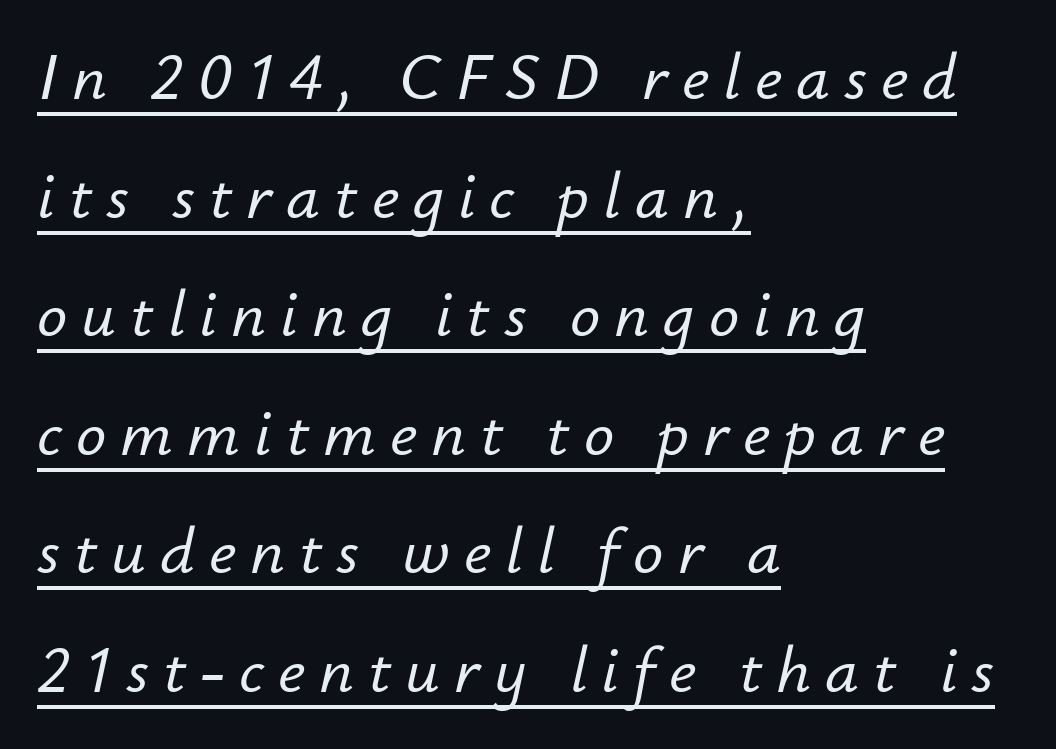
Q: Is the text italic (slanted)? A: Yes, it leans right by about 12 degrees.
Q: Is the text underlined? A: Yes.
Q: How is the paragraph aligned? A: Left-aligned.
Q: Is the spacing between letters normal or unusually wide? A: Unusually wide.
Q: Width (condensed, normal, or wide)? A: Normal.
Q: Stroke contrast? A: Low.
Q: x-height? A: Small.
Q: Monospaced? A: No.
